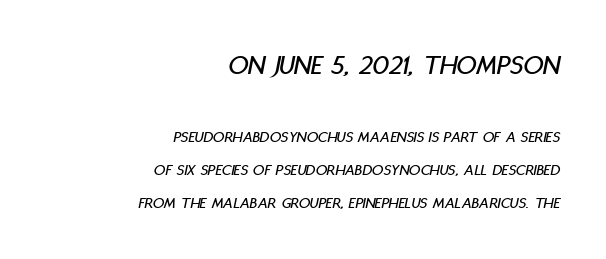
{"italic": "yes", "lean": "right", "slant_degrees": 11, "width": "condensed", "stroke_contrast": "low", "x_height": "large", "monospaced": "no", "underline": "no", "align": "right", "line_spacing": "loose", "line_spacing_ratio": 2.06, "letter_spacing": "normal", "letter_spacing_em": 0.0, "larger_block": "first", "size_ratio": 1.75, "glyph_px": 28}
